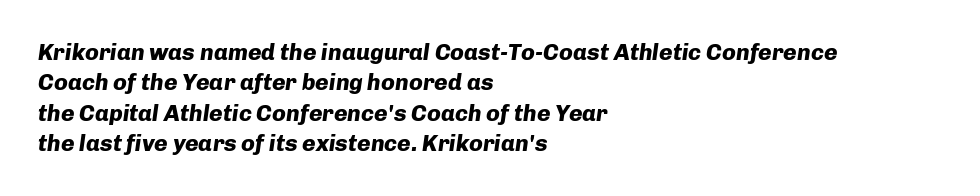
The letters are bold, with thick, heavy strokes. There's an unmistakable incline to the writing here. The paragraph has a hard left edge and a soft right edge. How would I describe the line gaps? Plain and ordinary. Quick note: underline off.
